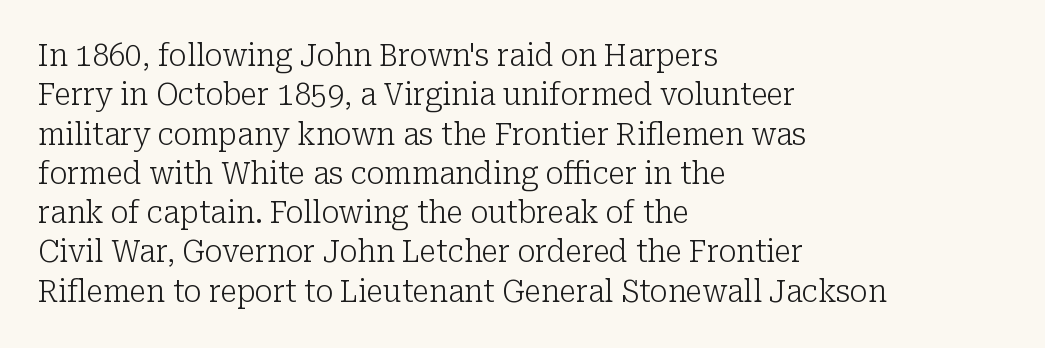
Words float on clear page, feet unadorned. This rendering employs a face with finishing strokes, i.e., a serif. The passage shown is not bold in any degree. Between one letter and the next there's only the usual sliver of space.
